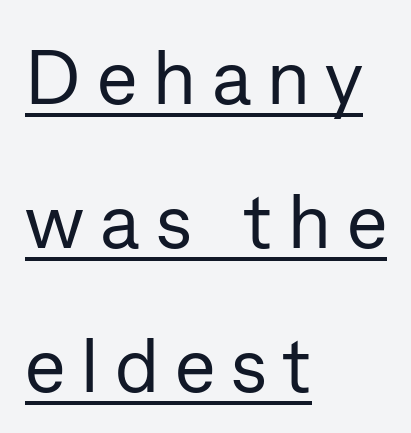
{"serif": "no", "italic": "no", "bold": "no", "weight": "regular", "width": "normal", "stroke_contrast": "low", "x_height": "medium", "monospaced": "no", "underline": "yes", "align": "left", "line_spacing_ratio": 1.87, "letter_spacing": "wide", "letter_spacing_em": 0.21, "glyph_px": 77}
